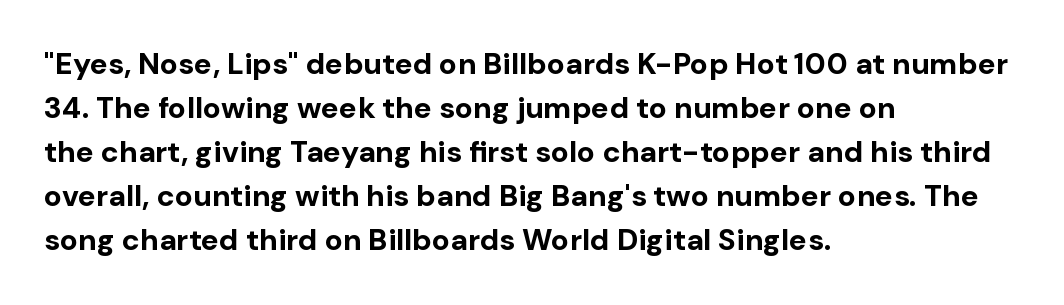
Q: Is the text bold? A: Yes.
Q: Is the text italic (slanted)? A: No, it is upright.
Q: Is the typeface a serif or a sans-serif typeface? A: Sans-serif.
Q: Is the text underlined? A: No.
Q: How is the paragraph aligned? A: Left-aligned.
Q: Is the spacing between letters normal or unusually wide? A: Normal.
Q: Is the spacing between lines tight, normal or loose? A: Normal.
Q: Width (condensed, normal, or wide)? A: Normal.
Q: Stroke contrast? A: Low.
Q: x-height? A: Medium.
Q: Monospaced? A: No.
